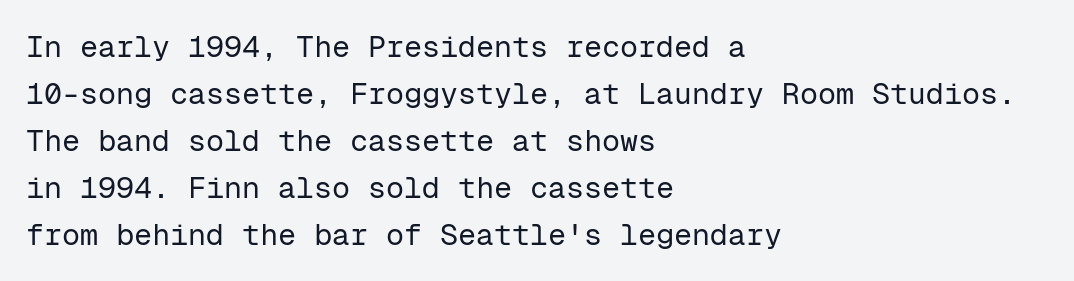
The gaps between neighbouring characters are ordinary and unremarkable. Check where the strokes stop: nothing finishes them off — pure sans. This rendering features lettering with no underline. The block of text has a typical density, with ordinary space between rows. This rendering uses left alignment, leaving the right contour irregular. Style check: upright.
